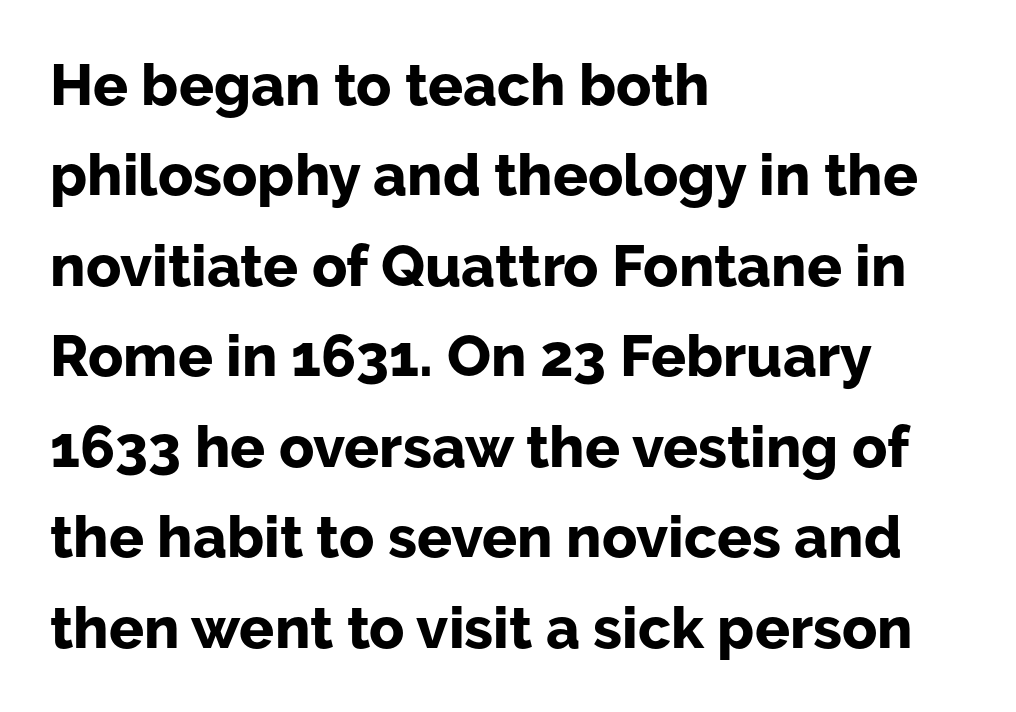
The image shows 58 px bold sans-serif type, upright; set left-aligned, normal line spacing (1.56x), normal letter spacing, not underlined; low stroke contrast and a medium x-height.
